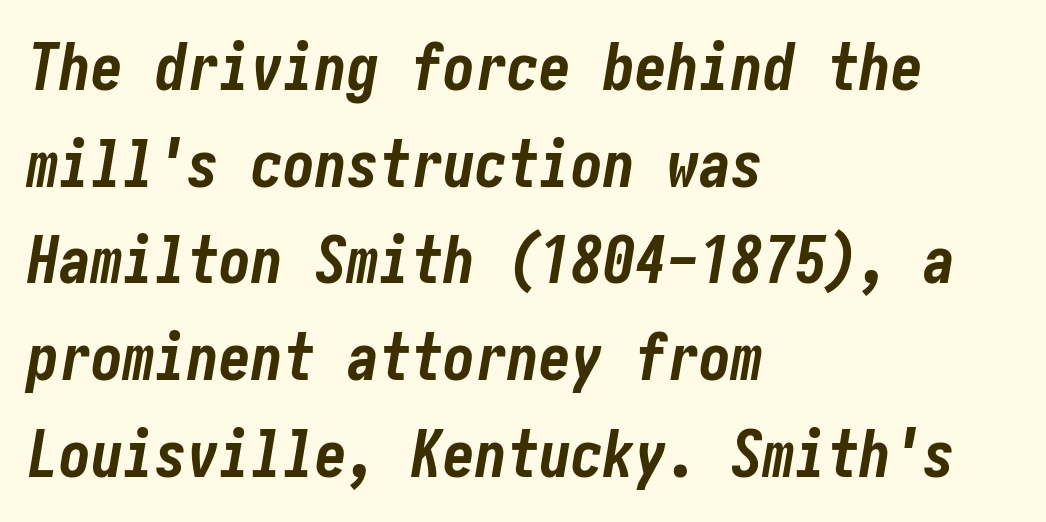
{"italic": "yes", "lean": "right", "slant_degrees": 10, "bold": "yes", "weight": "bold", "width": "condensed", "stroke_contrast": "low", "x_height": "medium", "underline": "no", "align": "left", "line_spacing": "normal", "line_spacing_ratio": 1.51, "letter_spacing": "normal", "letter_spacing_em": 0.0, "glyph_px": 64}
